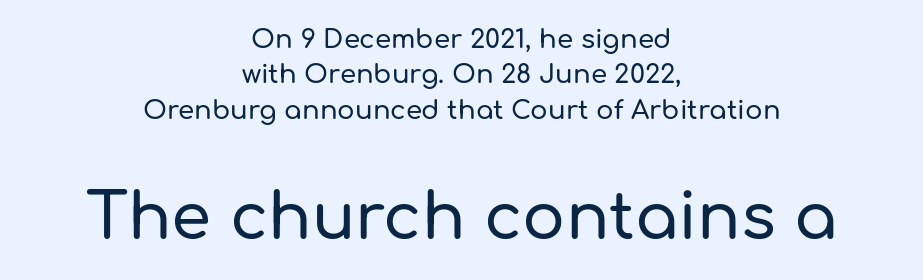
{"serif": "no", "italic": "no", "width": "normal", "stroke_contrast": "low", "x_height": "medium", "monospaced": "no", "underline": "no", "align": "center", "line_spacing": "normal", "line_spacing_ratio": 1.36, "letter_spacing": "normal", "letter_spacing_em": 0.0, "larger_block": "second", "size_ratio": 2.46, "glyph_px": 64}
